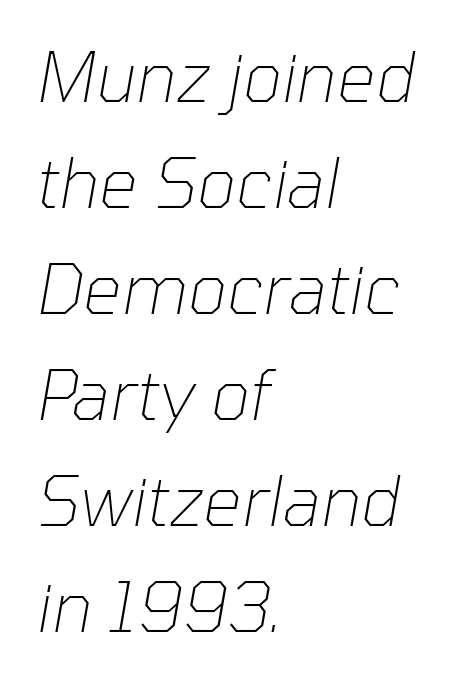
Q: Is the text bold? A: No.
Q: Is the text italic (slanted)? A: Yes, it leans right by about 10 degrees.
Q: Is the text underlined? A: No.
Q: How is the paragraph aligned? A: Left-aligned.
Q: Is the spacing between letters normal or unusually wide? A: Normal.
Q: Is the spacing between lines tight, normal or loose? A: Normal.
Q: Width (condensed, normal, or wide)? A: Normal.
Q: Stroke contrast? A: Low.
Q: x-height? A: Medium.
Q: Monospaced? A: No.
